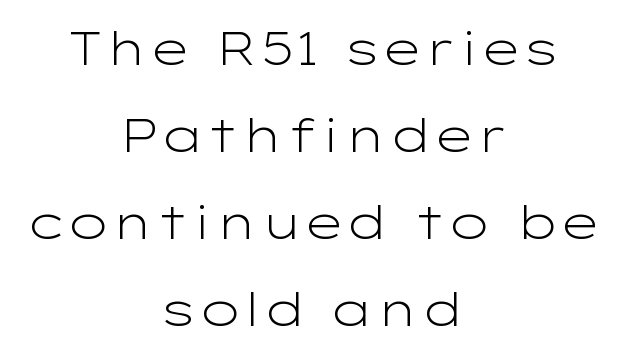
The image shows 47 px light, wide sans-serif type, upright; set centered, line spacing 1.85x, normal letter spacing, not underlined; low stroke contrast and a medium x-height.
